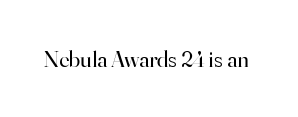
{"italic": "no", "bold": "no", "underline": "no", "letter_spacing": "normal", "letter_spacing_em": 0.0, "glyph_px": 23}
